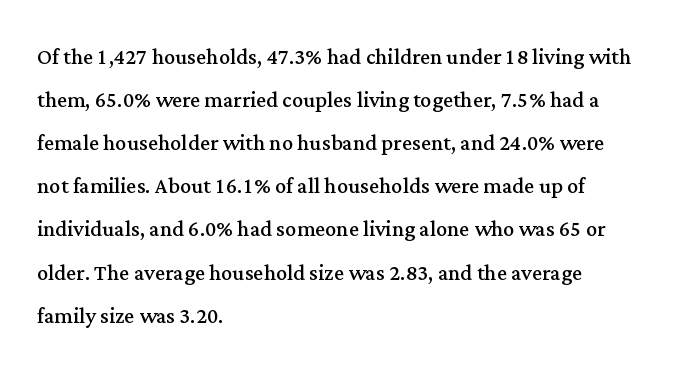
{"serif": "yes", "italic": "no", "bold": "no", "weight": "regular", "width": "normal", "stroke_contrast": "medium", "x_height": "medium", "monospaced": "no", "underline": "no", "align": "left", "line_spacing": "normal", "line_spacing_ratio": 1.54, "letter_spacing": "normal", "letter_spacing_em": 0.0, "glyph_px": 28}
